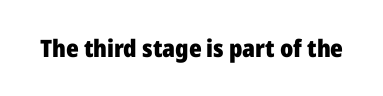
Q: Is the text bold? A: Yes.
Q: Is the text italic (slanted)? A: No, it is upright.
Q: Is the text underlined? A: No.
Q: Is the spacing between letters normal or unusually wide? A: Normal.
